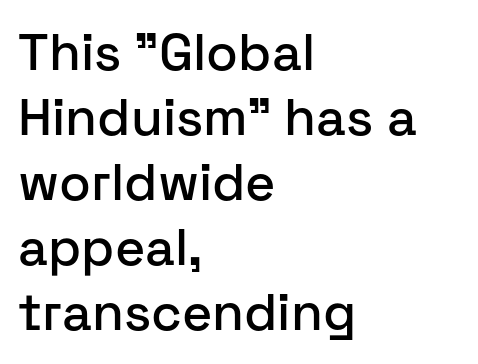
{"serif": "no", "italic": "no", "width": "normal", "stroke_contrast": "low", "x_height": "medium", "monospaced": "no", "underline": "no", "align": "left", "line_spacing": "normal", "line_spacing_ratio": 1.25, "letter_spacing": "normal", "letter_spacing_em": 0.0, "glyph_px": 52}
